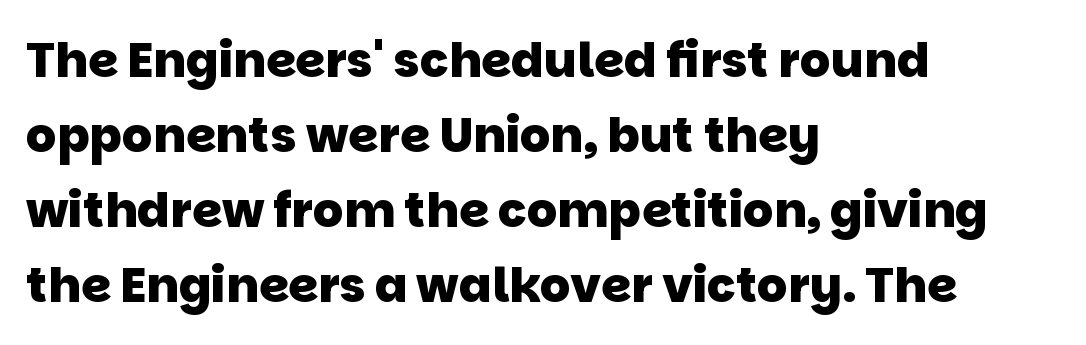
Does the type have serifs? No, each stem ends abruptly. Words float on clear page, feet unadorned. Tracking value appears to be zero — textbook default spacing. You could not count columns in this text — the font is proportionally spaced.
